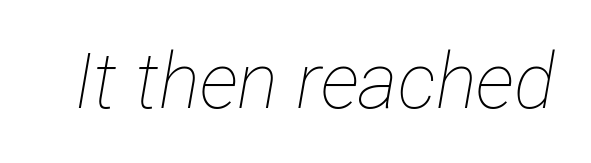
The image shows 77 px thin, condensed type, italic (leaning right); set normal letter spacing, not underlined; low stroke contrast and a medium x-height.
